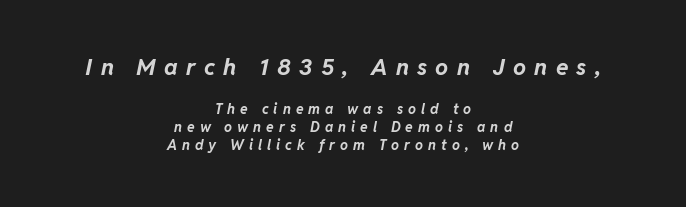
The image shows 23 px bold type, italic (leaning right); set centered, normal line spacing (1.29x), unusually wide letter spacing (+0.36 em), not underlined; the first (top) block is 1.64x larger.
